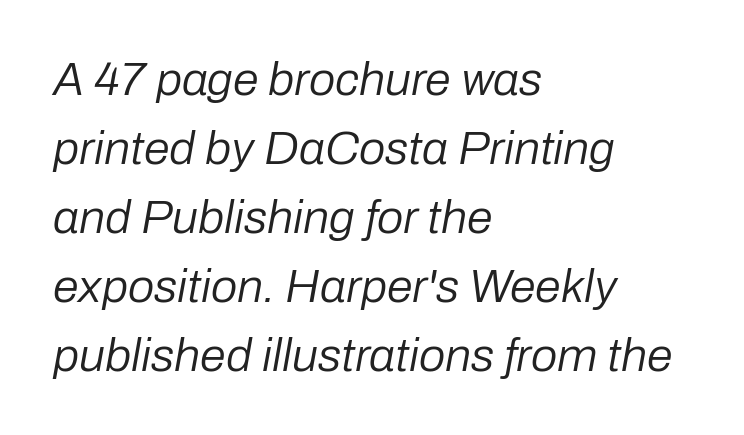
Is the type heavy? It reads as light-to-regular instead. Does the lettering tilt? It does — this is italic. These lines sit exactly where default settings would place them. Here the designer chose a conventional face with non-uniform glyph widths. Underline: absent.
